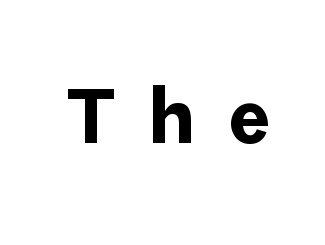
Looks like regular typesetting: each glyph gets only the width it needs. These lines have a slow, spaced-out rhythm from letter to letter. What kind of face is this? One without serifs — a sans. The typography opts for an upright posture over an oblique one.
